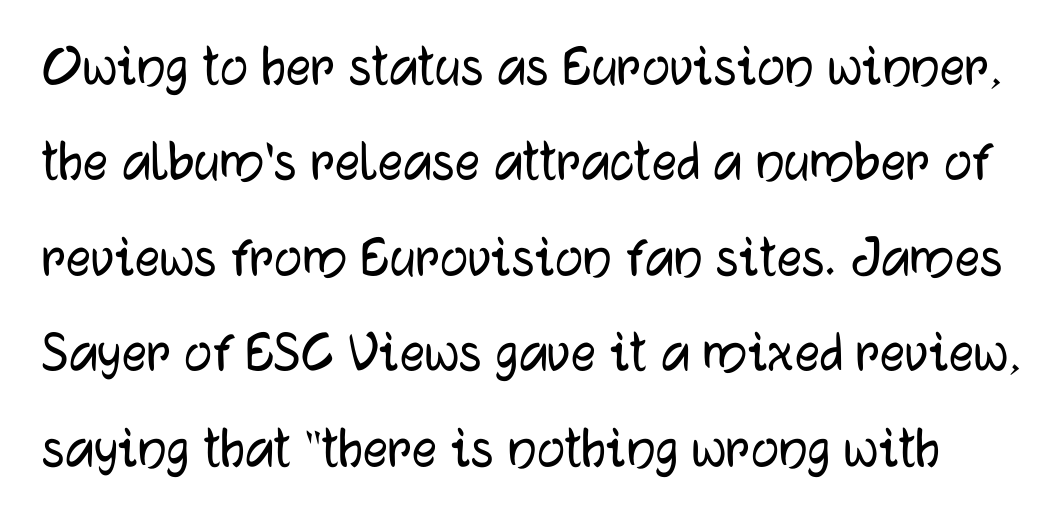
Quick note: not italic, upright. Descenders are the only things crossing below the line. Looks like regular typesetting: each glyph gets only the width it needs. In terms of leading, this rendering sits right in the middle. Is this a sans? Yes — the strokes have no serifs.
